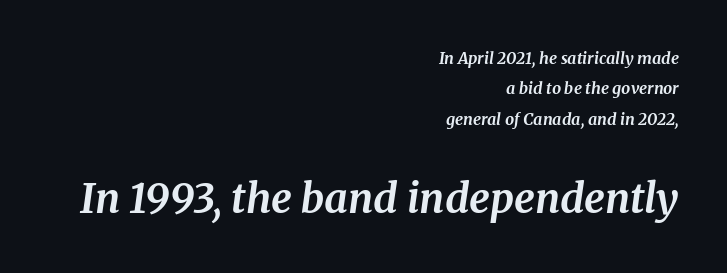
{"serif": "yes", "italic": "yes", "lean": "right", "slant_degrees": 8, "bold": "yes", "weight": "bold", "width": "normal", "stroke_contrast": "medium", "x_height": "medium", "monospaced": "no", "underline": "no", "align": "right", "line_spacing": "loose", "line_spacing_ratio": 1.9, "letter_spacing": "normal", "letter_spacing_em": 0.0, "larger_block": "second", "size_ratio": 2.56, "glyph_px": 41}
